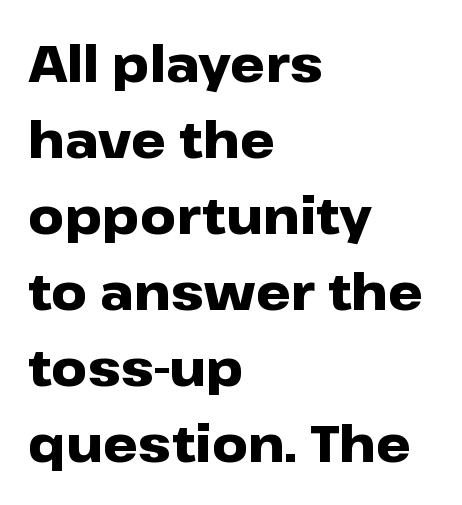
Q: Is the text bold? A: Yes.
Q: Is the text italic (slanted)? A: No, it is upright.
Q: Is the typeface a serif or a sans-serif typeface? A: Sans-serif.
Q: Is the text underlined? A: No.
Q: How is the paragraph aligned? A: Left-aligned.
Q: Is the spacing between letters normal or unusually wide? A: Normal.
Q: Is the spacing between lines tight, normal or loose? A: Normal.
Q: Width (condensed, normal, or wide)? A: Wide.
Q: Stroke contrast? A: Low.
Q: x-height? A: Medium.
Q: Monospaced? A: No.
